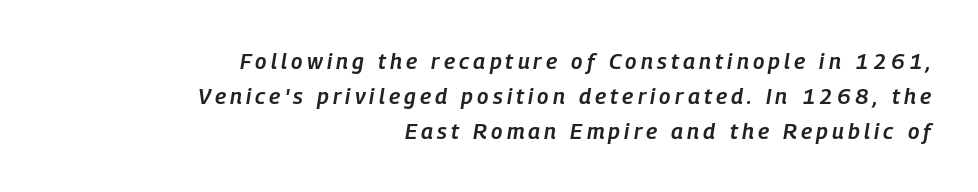
{"italic": "yes", "lean": "right", "slant_degrees": 9, "bold": "semi", "underline": "no", "align": "right", "line_spacing": "normal", "line_spacing_ratio": 1.6, "glyph_px": 22}
